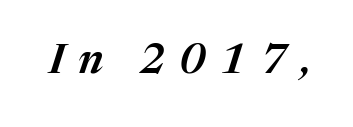
Q: Is the text bold? A: Semi-bold.
Q: Is the text italic (slanted)? A: Yes, it leans right by about 17 degrees.
Q: Is the text underlined? A: No.
Q: Is the spacing between letters normal or unusually wide? A: Unusually wide.
Q: Width (condensed, normal, or wide)? A: Normal.
Q: Stroke contrast? A: Medium.
Q: x-height? A: Medium.
Q: Monospaced? A: No.
